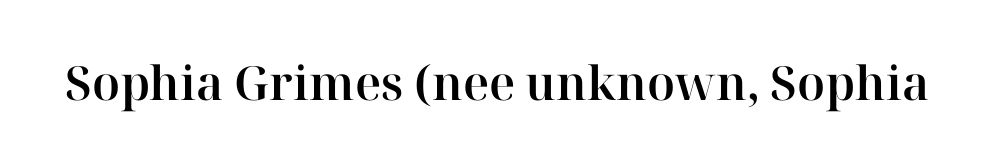
The image shows 47 px serif type, upright; set normal letter spacing, not underlined; high stroke contrast and a medium x-height.
